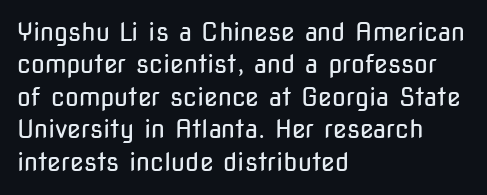
The words here are not underlined. Whoever set this chose a conventional vertical rhythm. Honestly, the letter spacing is just normal — you wouldn't notice it. Tall strokes in this sample are plumb rather than angled. Compared with a centered layout, this one pins lines to the left instead. The weight tops out at a normal text grade.
